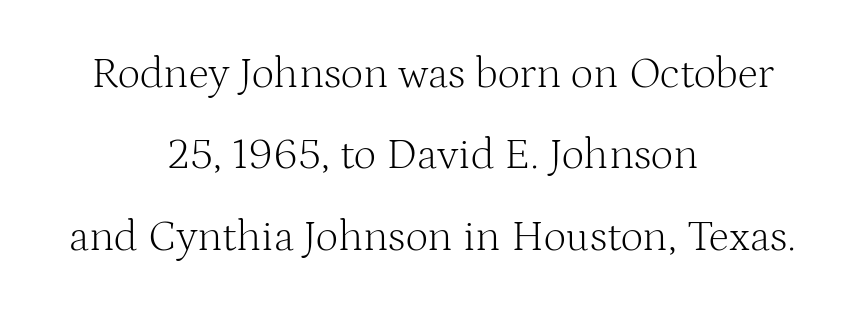
The image shows 44 px light serif type, upright; set centered, line spacing 1.85x, normal letter spacing, not underlined; medium stroke contrast and a medium x-height.
